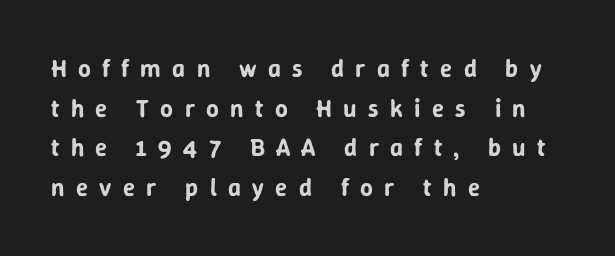
Letter spacing: wide. Is the block centered? No — it sits flush against the left margin. The specimen omits any rule beneath the text block's lines. This sample uses an upright cut, with every glyph sitting square on the baseline. Baseline-to-baseline distance is the conventional proportion of letter height.
